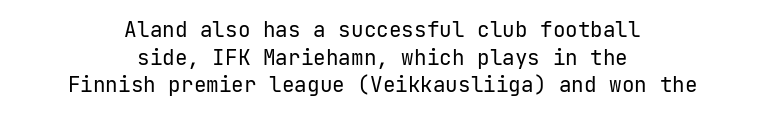
The image shows 21 px text type, upright; set centered, normal line spacing (1.31x), normal letter spacing, not underlined.
